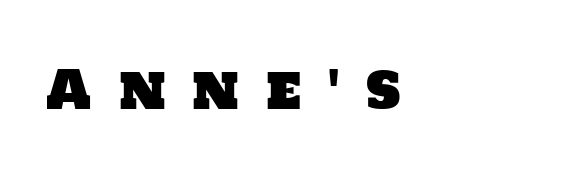
Proportional: the letters do not fall into vertical columns. Check the space under the baseline: it is left empty. The rendering shows plain stroke endings on the letterforms — a sans-serif design. This rendering widens character spacing well past its baseline value.
